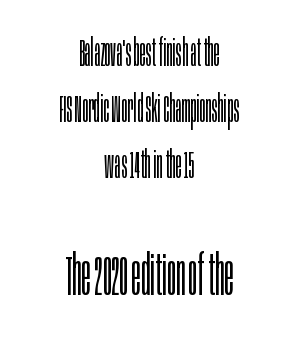
The passage shown is not underscored anywhere. The rendering uses a moderate line-height, typical for paragraphs. The line texture is even and compact thanks to regular tracking. Each letter's strokes conclude bluntly, with no projecting serifs. The strokes are not fattened; the text isn't bold. These lines are centered, leaving both edges ragged.
